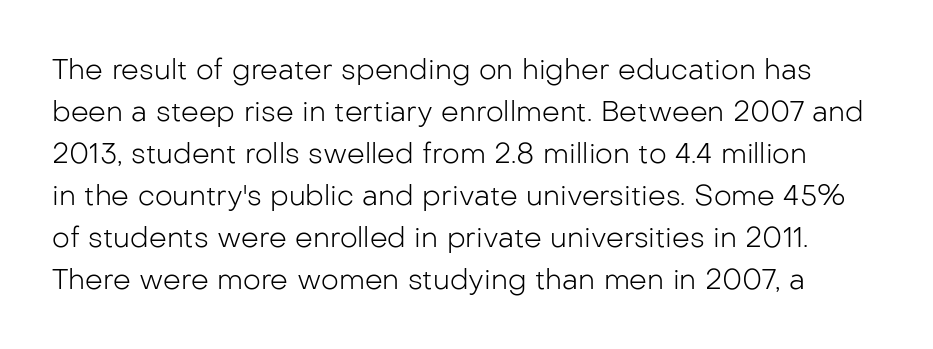
The image shows 28 px light sans-serif type, upright; set normal line spacing (1.5x), normal letter spacing, not underlined; low stroke contrast and a medium x-height.
